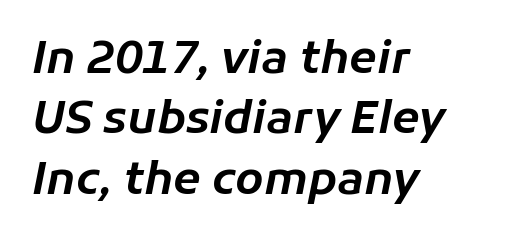
Q: Is the text italic (slanted)? A: Yes, it leans right by about 11 degrees.
Q: Is the text underlined? A: No.
Q: How is the paragraph aligned? A: Left-aligned.
Q: Is the spacing between letters normal or unusually wide? A: Normal.
Q: Is the spacing between lines tight, normal or loose? A: Normal.
Q: Width (condensed, normal, or wide)? A: Normal.
Q: Stroke contrast? A: Low.
Q: x-height? A: Medium.
Q: Monospaced? A: No.
